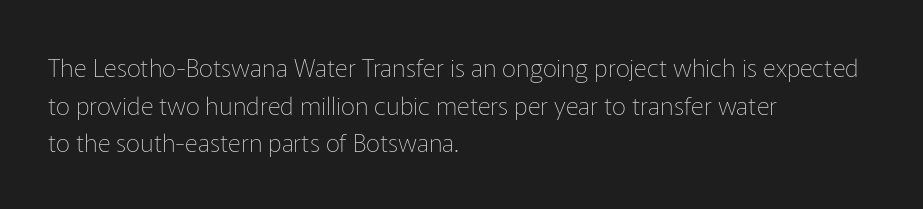
{"italic": "no", "bold": "no", "underline": "no", "align": "left", "line_spacing": "normal", "line_spacing_ratio": 1.51, "letter_spacing": "normal", "letter_spacing_em": 0.0, "glyph_px": 25}
